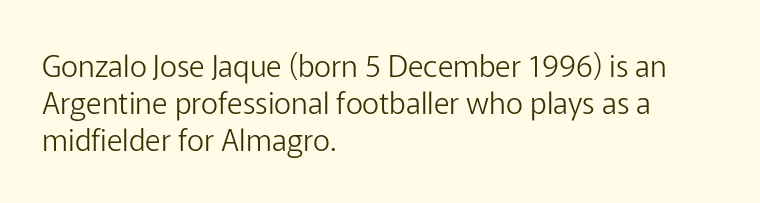
{"serif": "no", "italic": "no", "bold": "no", "weight": "light", "width": "normal", "stroke_contrast": "low", "x_height": "medium", "monospaced": "no", "underline": "no", "align": "left", "line_spacing_ratio": 1.24, "letter_spacing": "normal", "letter_spacing_em": 0.0, "glyph_px": 30}
